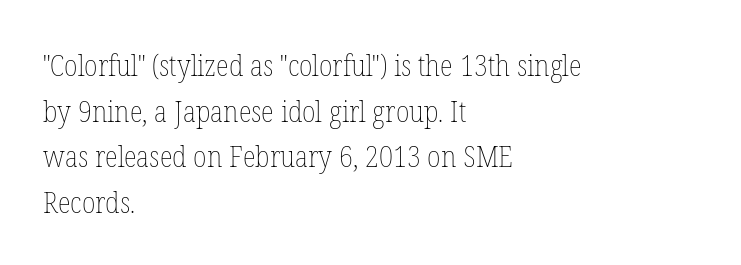
Q: Is the text bold? A: No.
Q: Is the text italic (slanted)? A: No, it is upright.
Q: Is the text underlined? A: No.
Q: How is the paragraph aligned? A: Left-aligned.
Q: Is the spacing between letters normal or unusually wide? A: Normal.
Q: Is the spacing between lines tight, normal or loose? A: Normal.
Q: Width (condensed, normal, or wide)? A: Condensed.
Q: Stroke contrast? A: Low.
Q: x-height? A: Medium.
Q: Monospaced? A: No.
